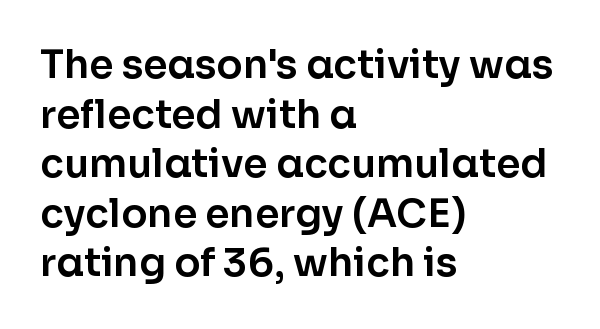
The image shows 39 px sans-serif type, upright; set left-aligned, normal line spacing (1.27x), normal letter spacing, not underlined; low stroke contrast and a medium x-height.
